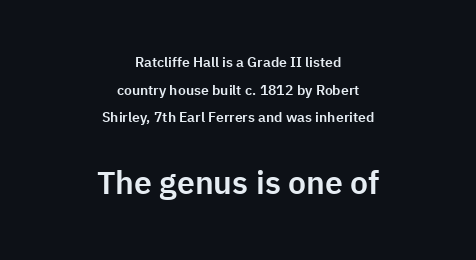
The setting favours the middle, as headings and verse often do. Between one letter and the next there's only the usual sliver of space. Any mark beneath the type? The region is blank. This sample uses an upright cut, with every glyph sitting square on the baseline. Visually, the bottom section dominates because its glyphs are scaled up. The passage shown is typed in a proportional face where columns would drift.
